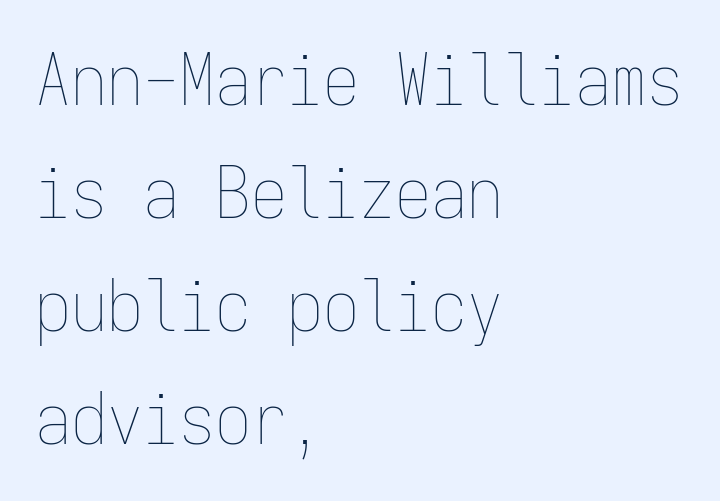
Q: Is the text bold? A: No.
Q: Is the text italic (slanted)? A: No, it is upright.
Q: Is the text underlined? A: No.
Q: How is the paragraph aligned? A: Left-aligned.
Q: Is the spacing between letters normal or unusually wide? A: Normal.
Q: Is the spacing between lines tight, normal or loose? A: Normal.
Q: Width (condensed, normal, or wide)? A: Condensed.
Q: Stroke contrast? A: Low.
Q: x-height? A: Medium.
Q: Monospaced? A: Yes.
